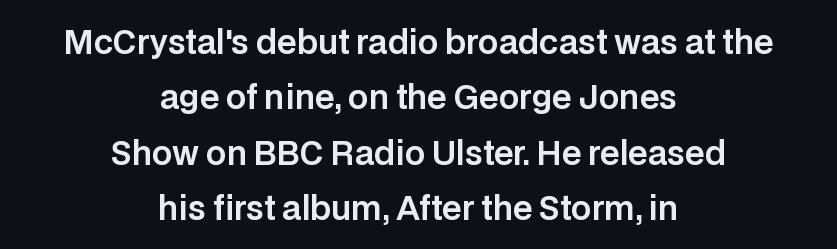
When letters stand straight like this, we call the style roman or upright. A centered setting, common on invitations and titles, is used for this passage. These lines are rendered in a variable-pitch font. What kind of face is this? One without serifs — a sans.
